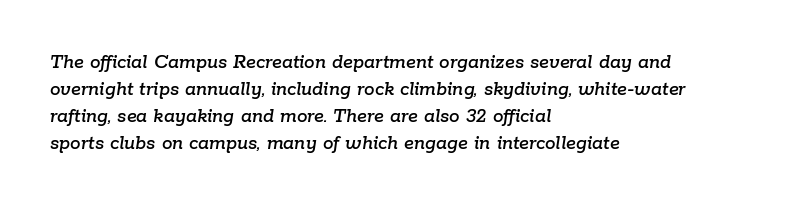
Notice how the passage keeps a crisp vertical edge on the left only. These lines sit exactly where default settings would place them. If you drew a line through each stem, it would be angled. Each row of text sits above clean, open space. What stands out about the letter spacing? Nothing — it is the standard amount.
